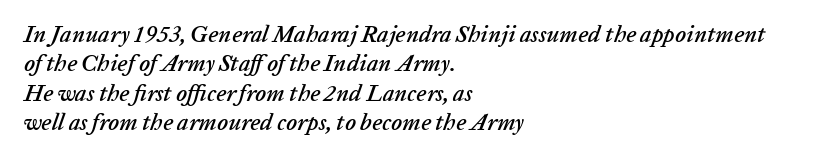
This sample keeps an unexceptional amount of space between lines. Underline: absent. Does extra space separate the letters? No, they use regular spacing. Looking at the ascenders, they clearly lean.
